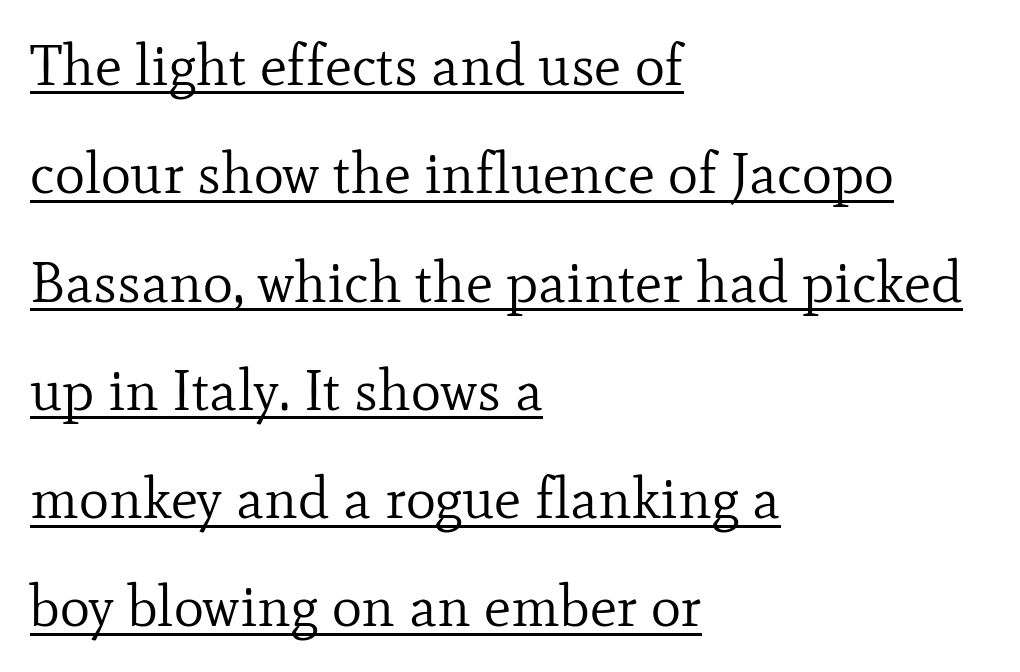
{"serif": "yes", "italic": "no", "bold": "no", "weight": "regular", "width": "normal", "stroke_contrast": "low", "x_height": "small", "monospaced": "no", "underline": "yes", "align": "left", "line_spacing": "loose", "line_spacing_ratio": 1.9, "letter_spacing": "normal", "letter_spacing_em": 0.0, "glyph_px": 57}
